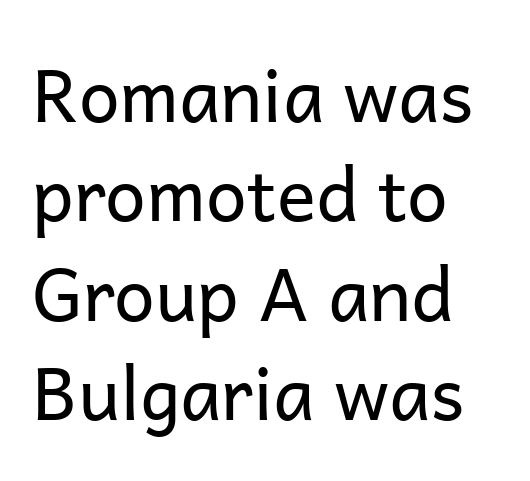
The lines in this sample share a left origin and differ only in where they stop. The passage shown has conventional tracking throughout. Character widths vary here, with narrow letters taking less room than wide ones. Nope, no serifs anywhere on these letters. Style check: upright.
